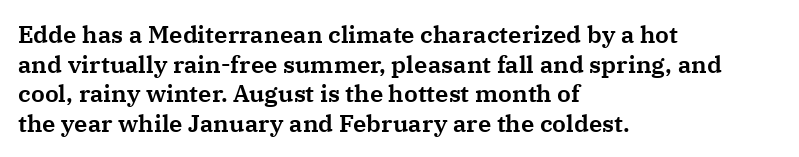
Q: Is the text italic (slanted)? A: No, it is upright.
Q: Is the text underlined? A: No.
Q: How is the paragraph aligned? A: Left-aligned.
Q: Is the spacing between letters normal or unusually wide? A: Normal.
